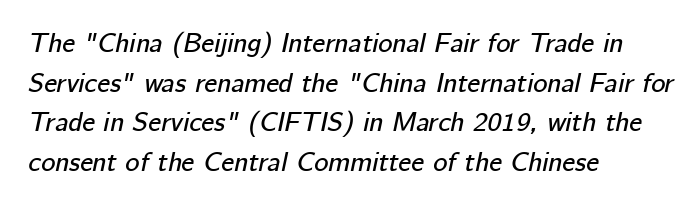
This is oblique type, the kind used for emphasis or titles. Check under the words: just untouched page. Summary of vertical rhythm: regular, with standard interline spacing. Typeset ragged right — the left edge is the straight one.
